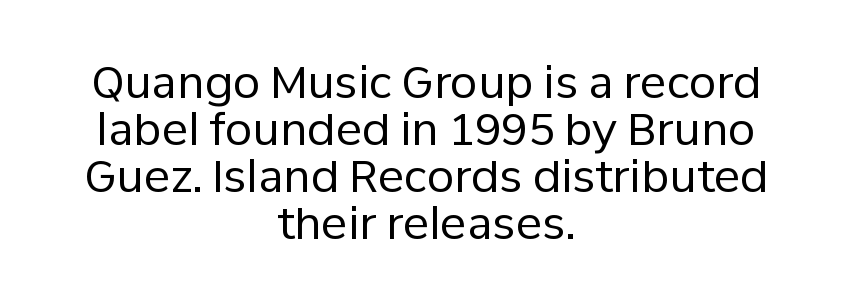
The type family on display is of the sans-serif kind. Each word holds together tightly as a unit, with standard inter-letter gaps. A typesetter would mark this as roman, not italic. Stem width sits at or under what a default text font uses.
